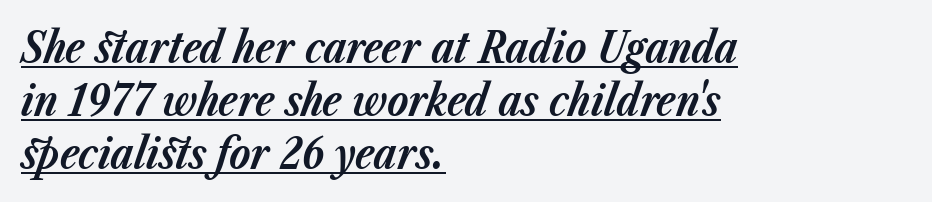
The image shows 43 px bold type, italic (leaning right); set left-aligned, line spacing 1.23x, normal letter spacing, underlined; low stroke contrast and a medium x-height.
